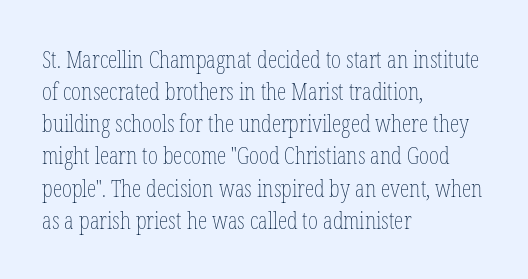
{"italic": "no", "bold": "no", "underline": "no", "align": "left", "line_spacing": "normal", "line_spacing_ratio": 1.34, "letter_spacing": "normal", "letter_spacing_em": 0.0, "glyph_px": 24}
